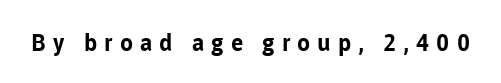
The image shows 24 px bold type, upright; set unusually wide letter spacing (+0.29 em), not underlined.
